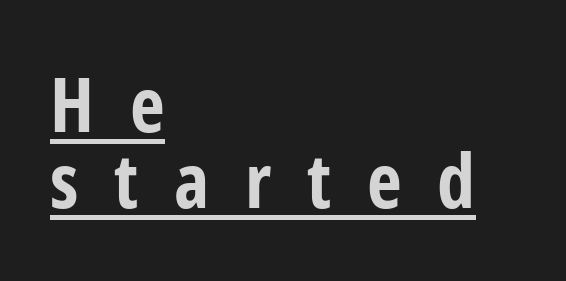
Q: Is the text bold? A: Yes.
Q: Is the text italic (slanted)? A: No, it is upright.
Q: Is the typeface a serif or a sans-serif typeface? A: Sans-serif.
Q: Is the text underlined? A: Yes.
Q: How is the paragraph aligned? A: Left-aligned.
Q: Is the spacing between letters normal or unusually wide? A: Unusually wide.
Q: Is the spacing between lines tight, normal or loose? A: Tight.
Q: Width (condensed, normal, or wide)? A: Condensed.
Q: Stroke contrast? A: Low.
Q: x-height? A: Medium.
Q: Monospaced? A: No.
